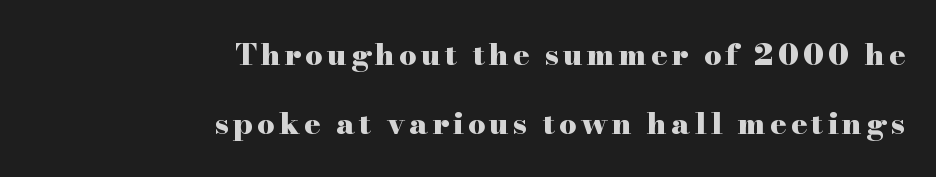
Proportional: the letters do not fall into vertical columns. The rendering uses a bold face; every stroke is thick and dark. Leading is clearly above the norm, producing a sparse column. Posture: straight, roman, zero tilt. Look at the bottom of the vertical strokes: they flare into serifs here.
